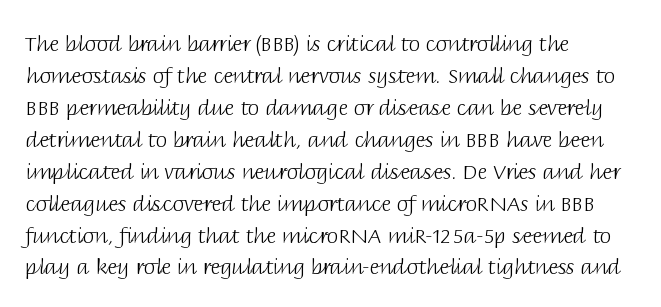
Vertical strokes here are truly vertical. The paragraph has a hard left edge and a soft right edge. The rendering uses a moderate line-height, typical for paragraphs. The cut favours lightness, reaching ordinary text weight at its darkest.
